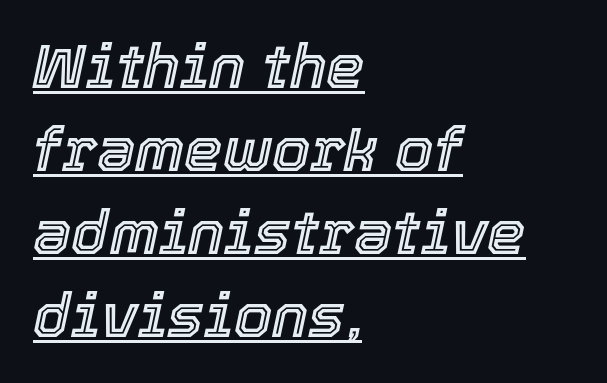
The image shows 61 px text type, italic (leaning right); set left-aligned, normal line spacing (1.36x), normal letter spacing, underlined; a medium x-height.
